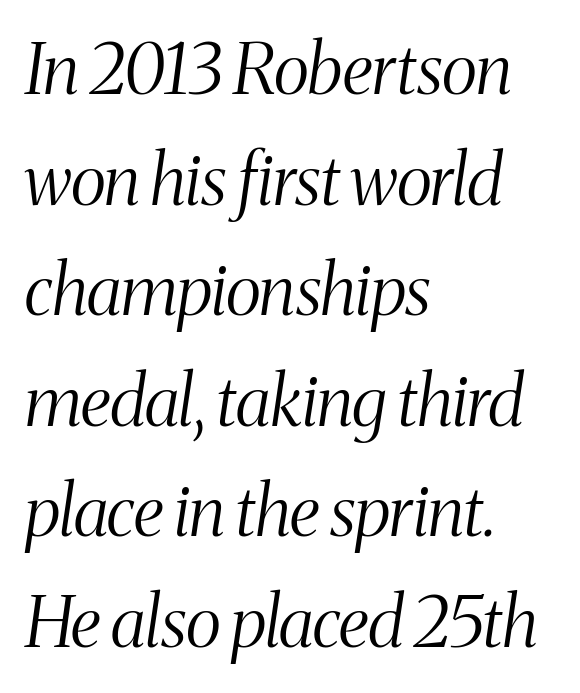
{"serif": "yes", "italic": "yes", "lean": "right", "slant_degrees": 8, "bold": "no", "weight": "light", "width": "condensed", "stroke_contrast": "medium", "x_height": "medium", "monospaced": "no", "underline": "no", "align": "left", "line_spacing": "normal", "line_spacing_ratio": 1.58, "letter_spacing": "normal", "letter_spacing_em": 0.0, "glyph_px": 70}
